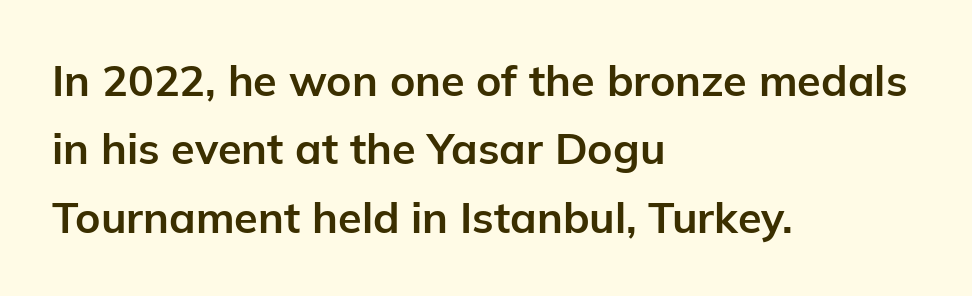
Stroke terminals: plain, sans-serif. This sample has the flowing, uneven cadence of proportional lettering. Which margin do the lines hug? The left one — the right edge is uneven. Tracking value appears to be zero — textbook default spacing.
